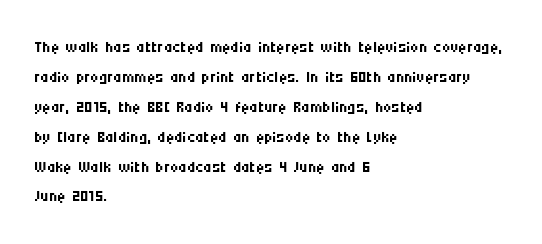
Q: Is the text bold? A: No.
Q: Is the text italic (slanted)? A: No, it is upright.
Q: Is the text underlined? A: No.
Q: How is the paragraph aligned? A: Left-aligned.
Q: Is the spacing between letters normal or unusually wide? A: Normal.
Q: Is the spacing between lines tight, normal or loose? A: Normal.
